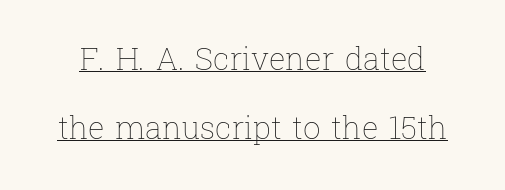
{"italic": "no", "bold": "no", "weight": "thin", "width": "normal", "stroke_contrast": "low", "x_height": "medium", "monospaced": "no", "underline": "yes", "line_spacing": "loose", "line_spacing_ratio": 2.21, "letter_spacing": "normal", "letter_spacing_em": 0.0, "glyph_px": 31}
